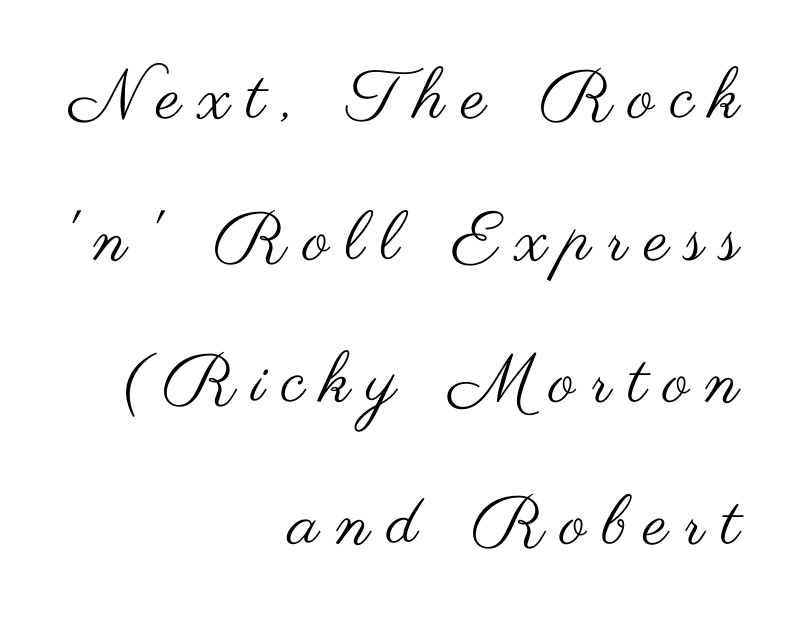
The image shows 69 px regular-weight, wide sans-serif type; set right-aligned, loose line spacing (2.06x), unusually wide letter spacing (+0.24 em), not underlined; medium stroke contrast and a small x-height.
